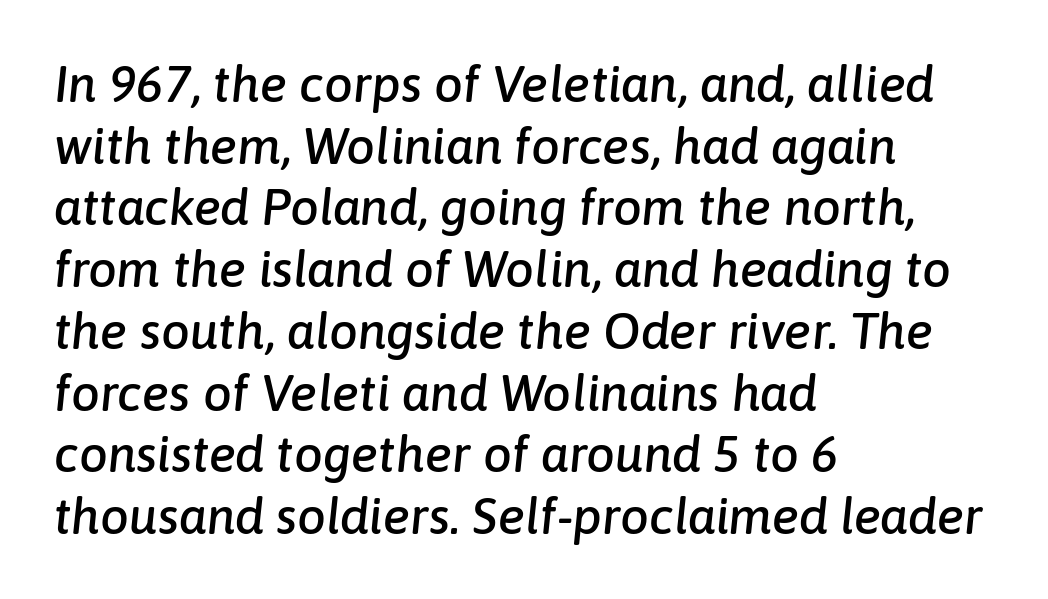
The image shows 51 px text type, italic (leaning right); set left-aligned, line spacing 1.21x, normal letter spacing, not underlined; low stroke contrast and a medium x-height.
